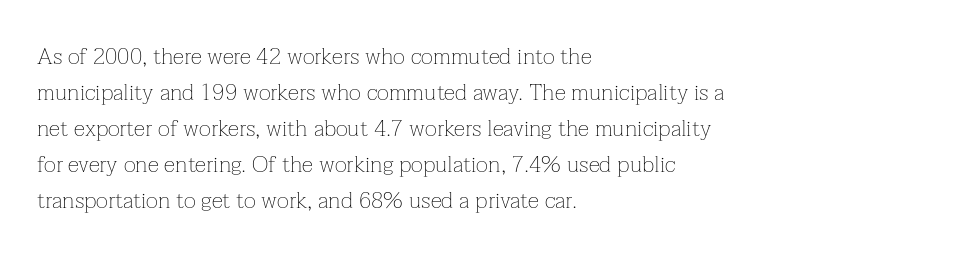
{"italic": "no", "bold": "no", "underline": "no", "align": "left", "line_spacing": "normal", "line_spacing_ratio": 1.57, "letter_spacing": "normal", "letter_spacing_em": 0.0, "glyph_px": 23}
